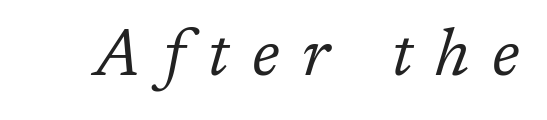
{"serif": "yes", "italic": "yes", "lean": "right", "slant_degrees": 17, "bold": "no", "weight": "regular", "width": "normal", "stroke_contrast": "low", "x_height": "medium", "monospaced": "no", "underline": "no", "letter_spacing": "wide", "letter_spacing_em": 0.35, "glyph_px": 65}
